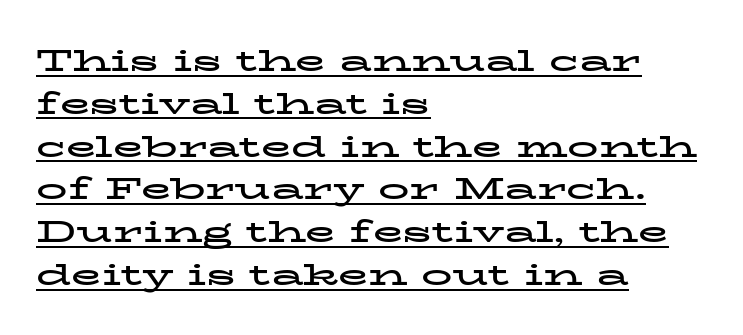
The image shows 31 px bold, wide serif type, upright; set left-aligned, normal line spacing (1.38x), normal letter spacing, underlined; low stroke contrast and a medium x-height.
